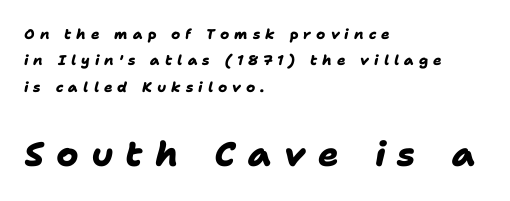
The image shows 34 px heavy sans-serif type; set left-aligned, line spacing 1.89x, unusually wide letter spacing (+0.36 em), not underlined; the second (bottom) block is 2.43x larger; low stroke contrast and a medium x-height.
